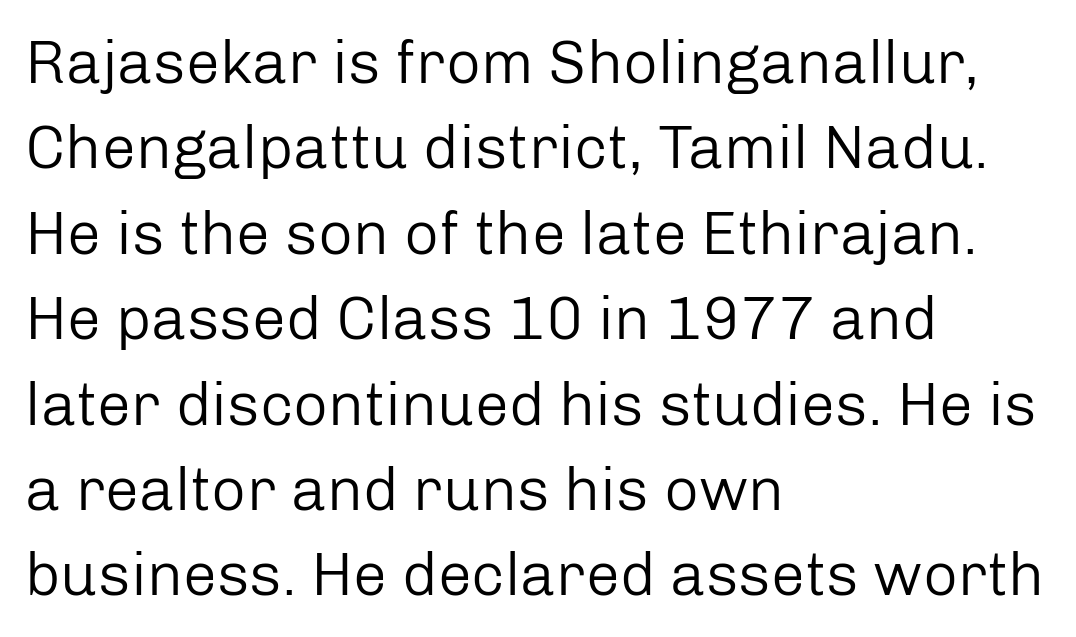
{"serif": "no", "italic": "no", "bold": "no", "weight": "regular", "width": "normal", "stroke_contrast": "low", "x_height": "medium", "monospaced": "no", "underline": "no", "align": "left", "line_spacing": "normal", "line_spacing_ratio": 1.4, "letter_spacing": "normal", "letter_spacing_em": 0.0, "glyph_px": 61}
